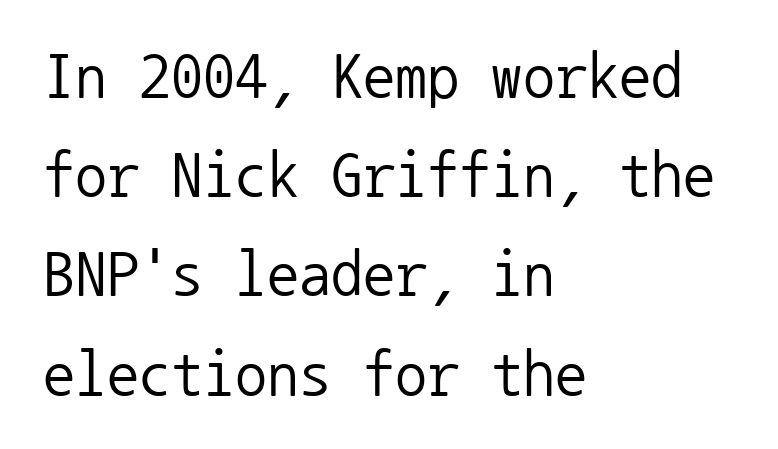
The image shows 64 px regular-weight sans-serif type, upright, monospaced; set left-aligned, normal line spacing (1.55x), normal letter spacing, not underlined; low stroke contrast and a medium x-height.
